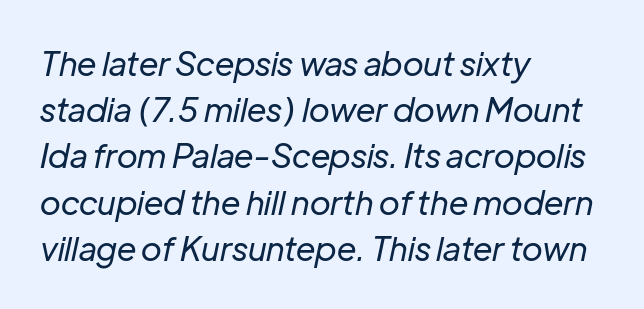
Each word holds together tightly as a unit, with standard inter-letter gaps. Leading: standard. A student would call this left alignment; a typographer would say flush left, rag right. The area under the type is left untouched. You can tell it's italic because the verticals aren't actually vertical. No extra ink here — the face is not bold.
